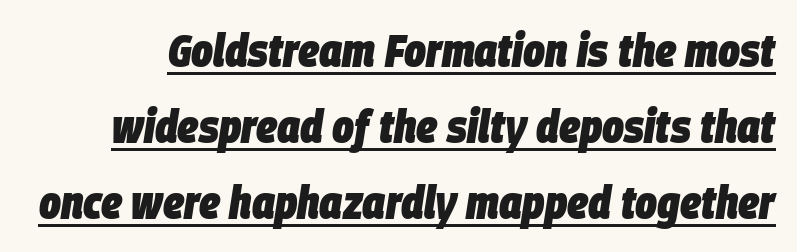
Q: Is the text bold? A: Yes.
Q: Is the text italic (slanted)? A: Yes, it leans right by about 9 degrees.
Q: Is the text underlined? A: Yes.
Q: Is the spacing between letters normal or unusually wide? A: Normal.
Q: Is the spacing between lines tight, normal or loose? A: Normal.
Q: Width (condensed, normal, or wide)? A: Condensed.
Q: Stroke contrast? A: Low.
Q: x-height? A: Large.
Q: Monospaced? A: No.
